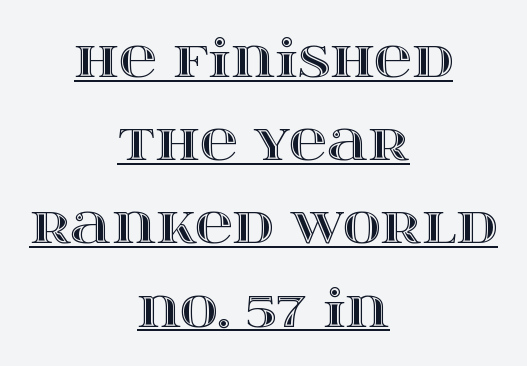
The image shows 52 px wide type, upright; set centered, normal line spacing (1.6x), normal letter spacing, underlined; a large x-height.
